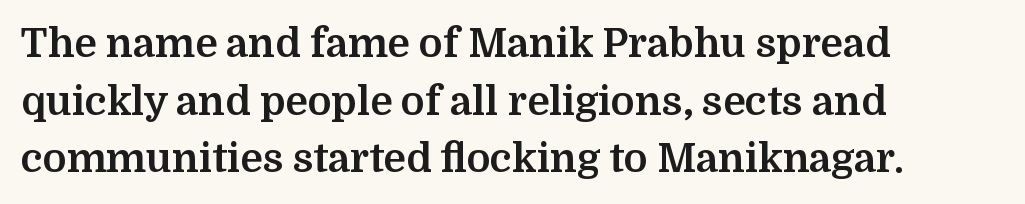
{"serif": "yes", "italic": "no", "bold": "yes", "weight": "bold", "width": "normal", "stroke_contrast": "medium", "x_height": "medium", "monospaced": "no", "underline": "no", "align": "left", "line_spacing": "normal", "line_spacing_ratio": 1.44, "letter_spacing": "normal", "letter_spacing_em": 0.0, "glyph_px": 40}
